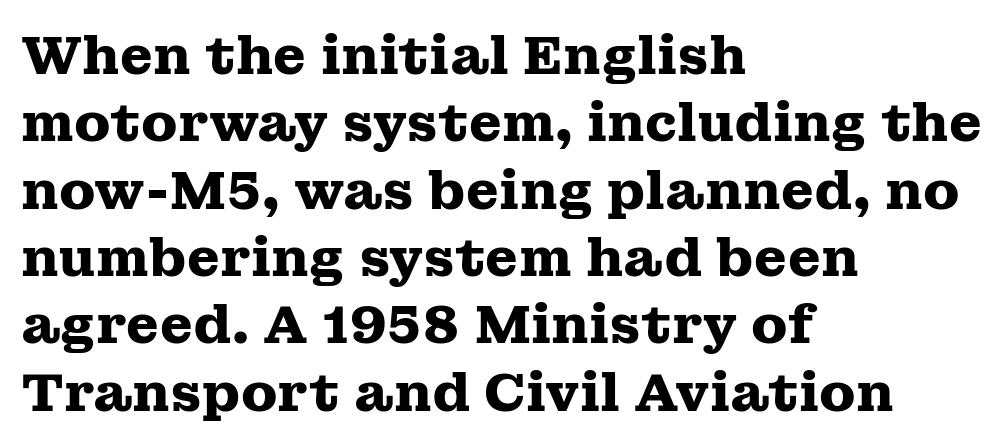
Does the type have serifs? Yes, each stem ends in a small foot. Character widths vary here, with narrow letters taking less room than wide ones. The passage shown stacks its lines at a standard gap. What weight is shown? A full bold with thick strokes. The strip under each line holds only bare page.
